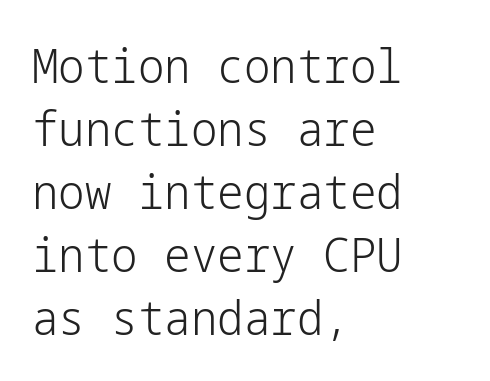
{"serif": "no", "italic": "no", "bold": "no", "weight": "light", "width": "normal", "stroke_contrast": "low", "x_height": "medium", "underline": "no", "align": "left", "line_spacing": "normal", "line_spacing_ratio": 1.34, "letter_spacing": "normal", "letter_spacing_em": 0.0, "glyph_px": 47}
